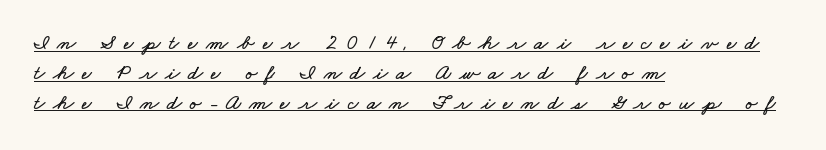
The rendering uses the underline text-decoration. Letter spacing: wide. Regular leading. The rendering anchors every line to the left-hand side.
